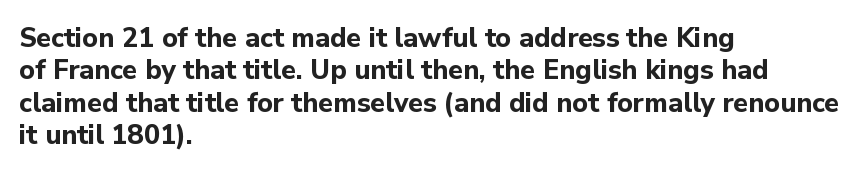
{"italic": "no", "bold": "yes", "underline": "no", "align": "left", "line_spacing_ratio": 1.2, "letter_spacing": "normal", "letter_spacing_em": 0.0, "glyph_px": 27}
